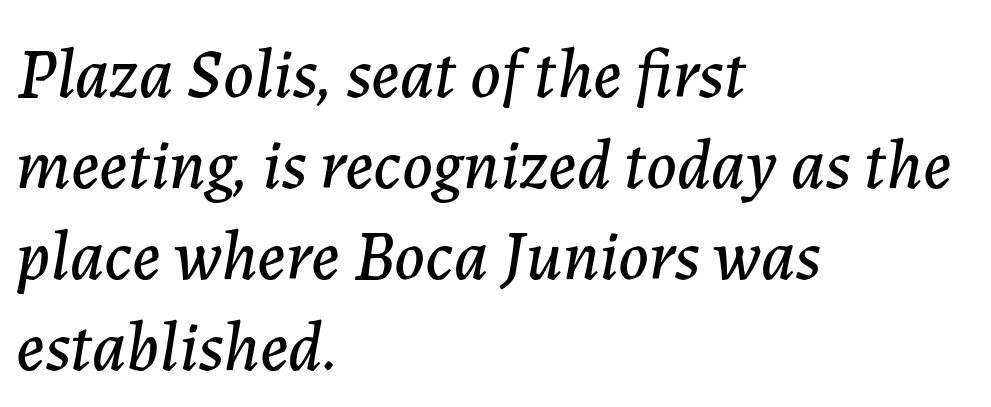
Q: Is the text italic (slanted)? A: Yes, it leans right by about 7 degrees.
Q: Is the text underlined? A: No.
Q: How is the paragraph aligned? A: Left-aligned.
Q: Is the spacing between letters normal or unusually wide? A: Normal.
Q: Is the spacing between lines tight, normal or loose? A: Normal.
Q: Width (condensed, normal, or wide)? A: Normal.
Q: Stroke contrast? A: Low.
Q: x-height? A: Medium.
Q: Monospaced? A: No.
